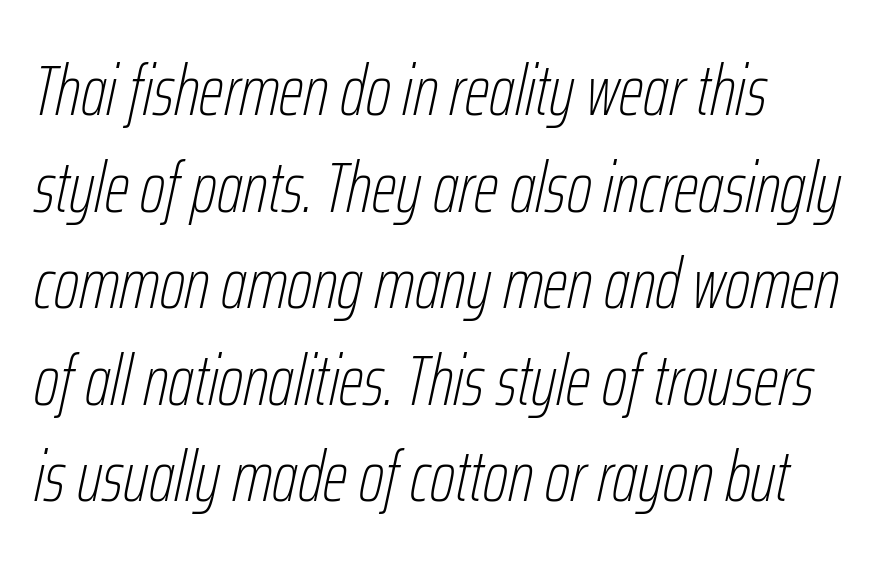
The image shows 71 px thin, condensed type, italic (leaning right); set left-aligned, normal line spacing (1.36x), normal letter spacing, not underlined; low stroke contrast and a medium x-height.
